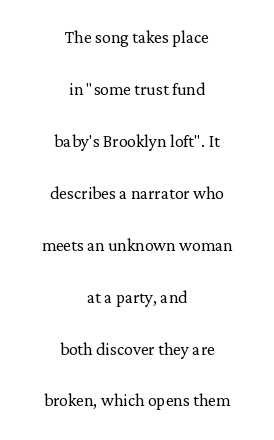
Q: Is the text bold? A: No.
Q: Is the text italic (slanted)? A: No, it is upright.
Q: Is the text underlined? A: No.
Q: How is the paragraph aligned? A: Centered.
Q: Is the spacing between letters normal or unusually wide? A: Normal.
Q: Is the spacing between lines tight, normal or loose? A: Loose.
